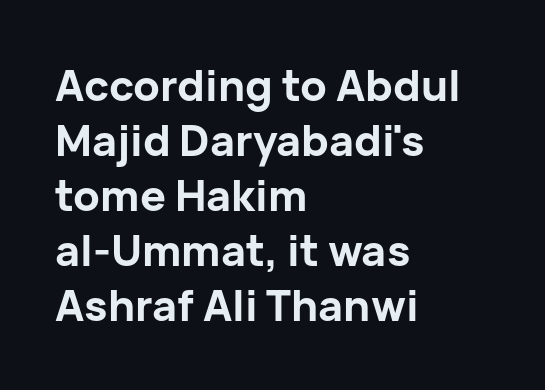
The image shows 43 px bold sans-serif type, upright; set left-aligned, normal line spacing (1.28x), normal letter spacing, not underlined; low stroke contrast and a medium x-height.
